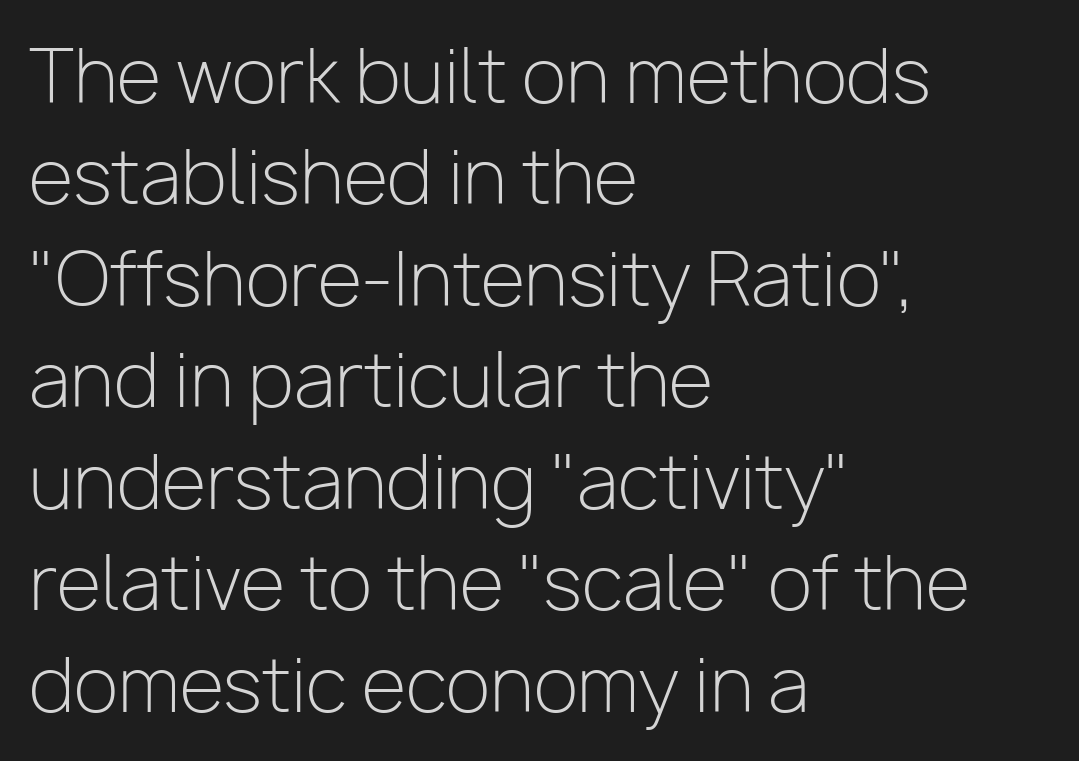
The rendering uses natural spacing where letterforms have individual widths. Stroke terminals: plain, sans-serif. Ink coverage per letter is moderate at most. Leftover space on each line is placed entirely after the last word. Quick note: interline space is typical. Spacing between characters is what you'd get straight out of the box.
